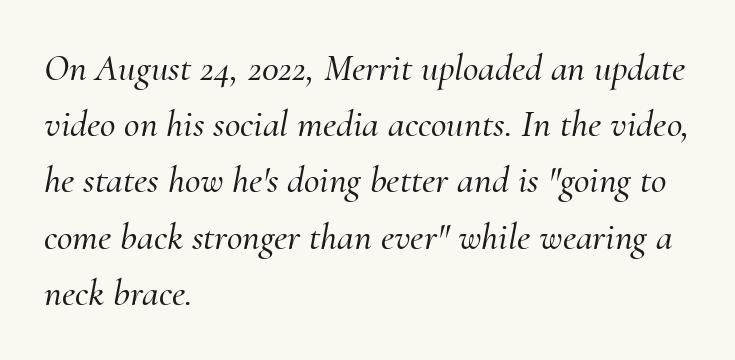
The image shows 38 px serif type, italic (leaning right); set left-aligned, normal line spacing (1.48x), normal letter spacing, not underlined; medium stroke contrast and a small x-height.
